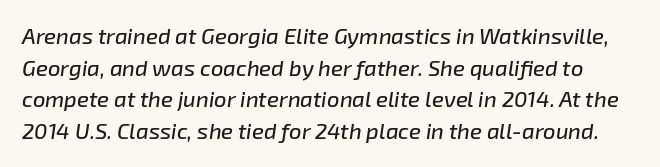
Baseline-to-baseline distance is the conventional proportion of letter height. Words float on clear page, feet unadorned. The face used here is rendered with its standard letterfit. The specimen reads as italic at a glance.
